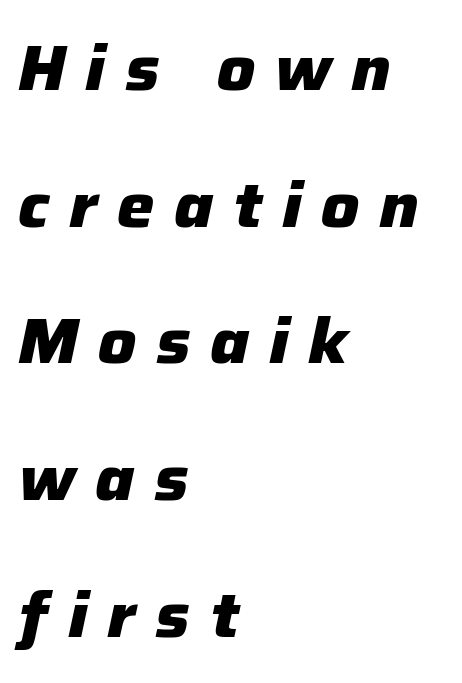
Q: Is the text bold? A: Yes.
Q: Is the text italic (slanted)? A: Yes, it leans right by about 12 degrees.
Q: Is the text underlined? A: No.
Q: How is the paragraph aligned? A: Left-aligned.
Q: Is the spacing between letters normal or unusually wide? A: Unusually wide.
Q: Is the spacing between lines tight, normal or loose? A: Loose.
Q: Width (condensed, normal, or wide)? A: Normal.
Q: Stroke contrast? A: Low.
Q: x-height? A: Medium.
Q: Monospaced? A: No.
